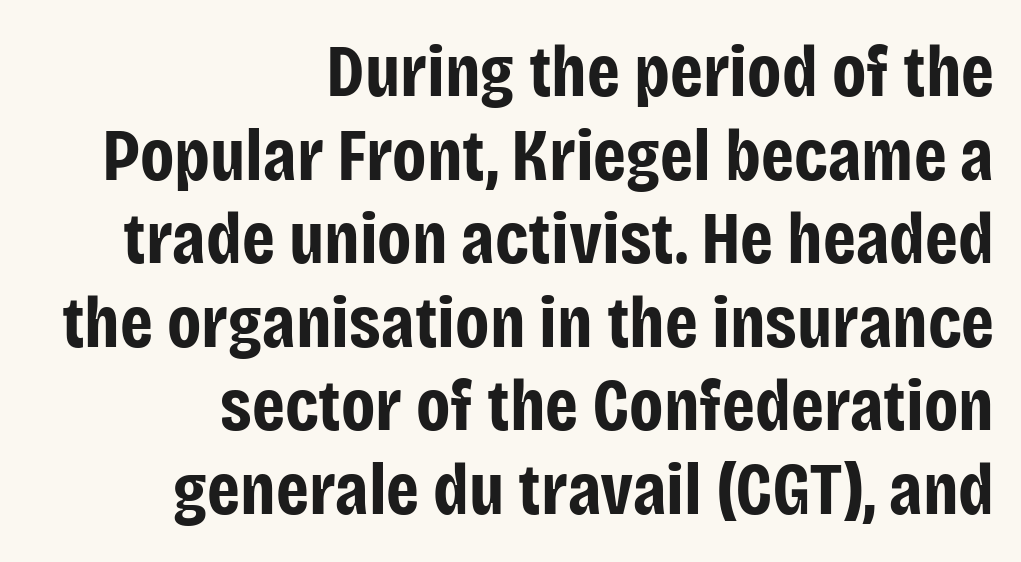
Look at the stroke-to-counter ratio: heavy, a bold. The strip under each line holds only bare page. The letterforms sit shoulder to shoulder at normal distance. The letters stand upright; this is a roman face.
